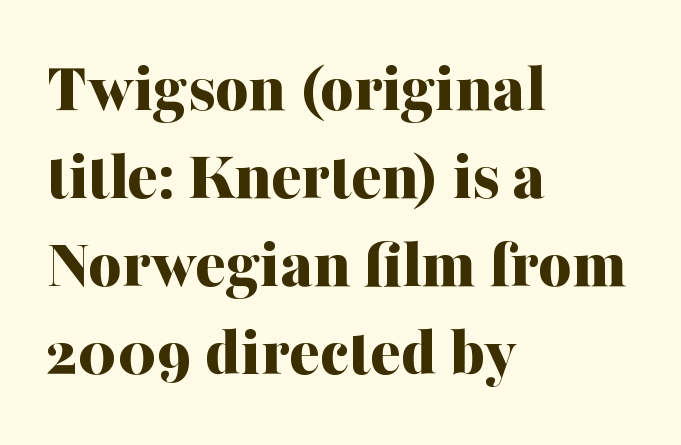
{"serif": "yes", "italic": "no", "bold": "yes", "weight": "bold", "width": "normal", "stroke_contrast": "medium", "x_height": "medium", "monospaced": "no", "underline": "no", "align": "left", "line_spacing_ratio": 1.24, "letter_spacing": "normal", "letter_spacing_em": 0.0, "glyph_px": 71}
